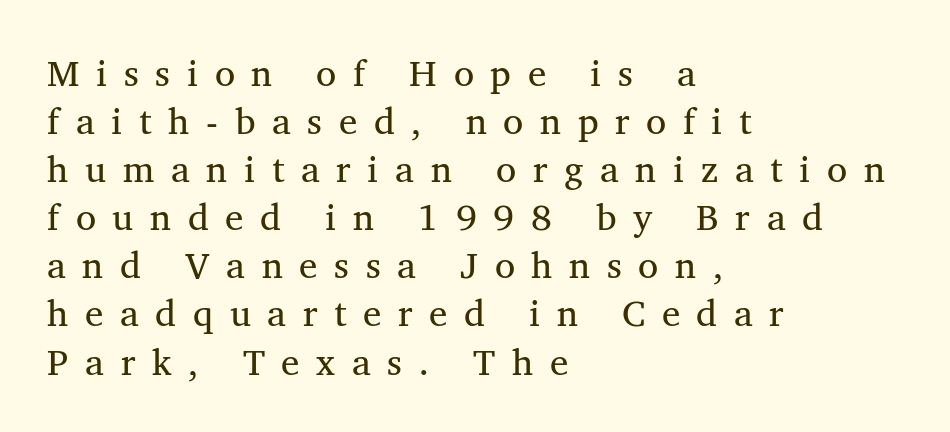
The image shows 37 px regular-weight serif type, upright; set left-aligned, normal line spacing (1.3x), unusually wide letter spacing (+0.45 em), not underlined; medium stroke contrast and a medium x-height.
